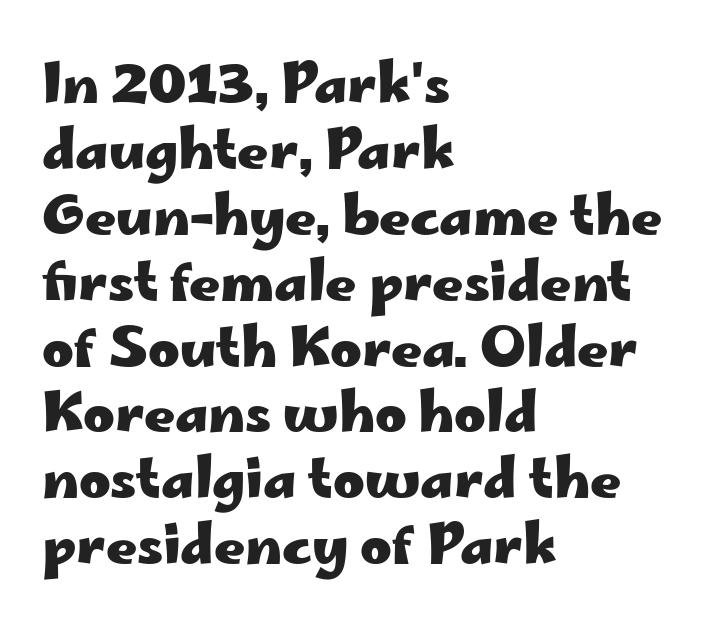
{"serif": "no", "italic": "no", "bold": "yes", "weight": "heavy", "width": "wide", "stroke_contrast": "low", "x_height": "small", "monospaced": "no", "underline": "no", "align": "left", "line_spacing_ratio": 1.22, "letter_spacing": "normal", "letter_spacing_em": 0.0, "glyph_px": 54}
